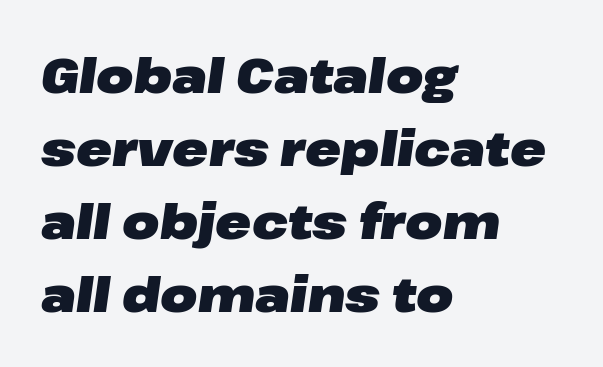
{"italic": "yes", "lean": "right", "slant_degrees": 8, "bold": "yes", "weight": "heavy", "width": "wide", "stroke_contrast": "low", "x_height": "medium", "monospaced": "no", "underline": "no", "align": "left", "line_spacing": "normal", "line_spacing_ratio": 1.52, "letter_spacing": "normal", "letter_spacing_em": 0.0, "glyph_px": 48}
